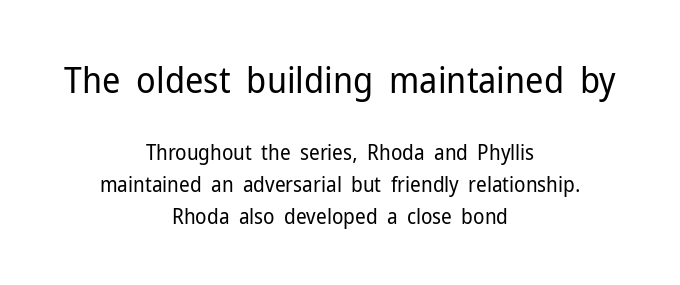
The image shows 36 px regular-weight sans-serif type, upright; set centered, normal line spacing (1.51x), normal letter spacing, not underlined; the first (top) block is 1.71x larger; low stroke contrast and a medium x-height.
